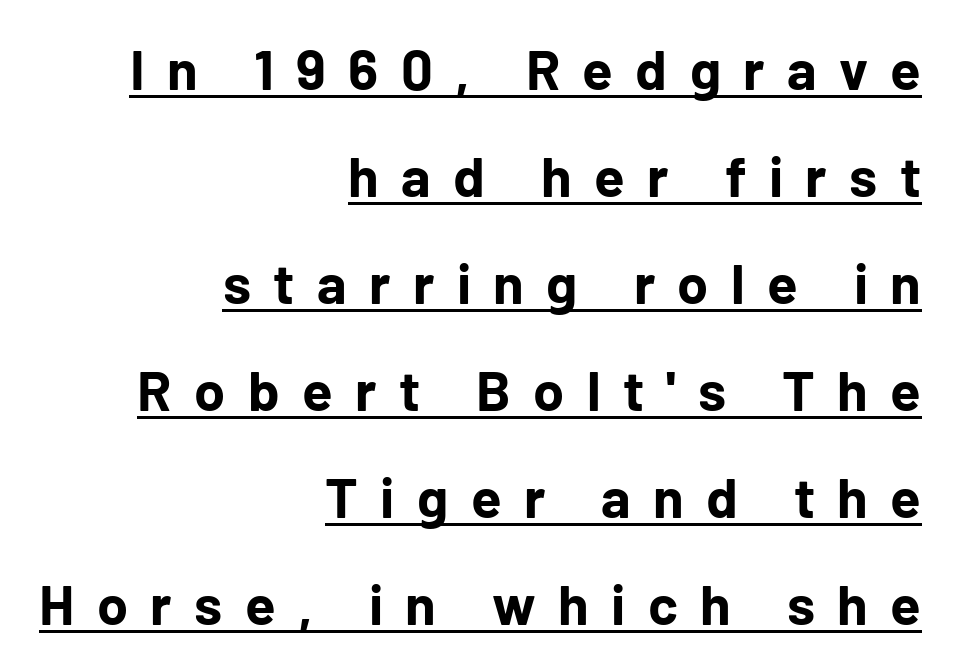
The image shows 56 px bold sans-serif type, upright; set right-aligned, loose line spacing (1.91x), unusually wide letter spacing (+0.4 em), underlined; low stroke contrast and a medium x-height.
